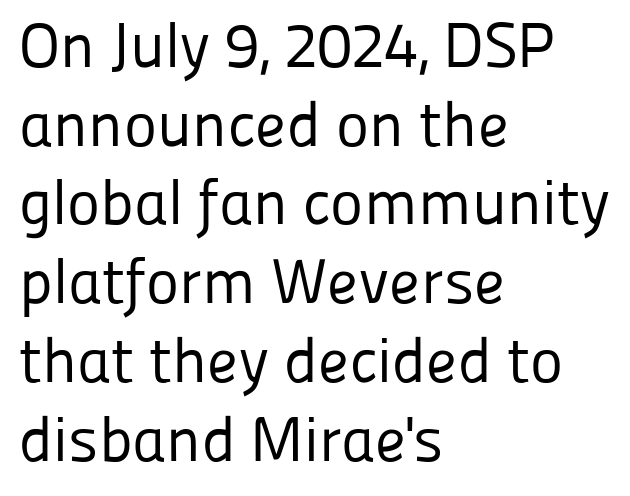
Check the space under the baseline: it is left empty. Stems here are at most as thick as an everyday book face. Italic? Not at all — the glyphs are vertical. Vertically, the passage feels balanced, rows spaced as you'd expect. Stroke terminals: plain, sans-serif.
